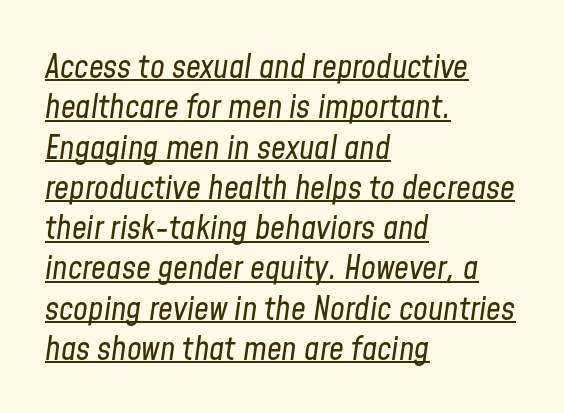
Q: Is the text bold? A: No.
Q: Is the text italic (slanted)? A: Yes, it leans right by about 8 degrees.
Q: Is the text underlined? A: Yes.
Q: How is the paragraph aligned? A: Left-aligned.
Q: Is the spacing between letters normal or unusually wide? A: Normal.
Q: Width (condensed, normal, or wide)? A: Condensed.
Q: Stroke contrast? A: Low.
Q: x-height? A: Medium.
Q: Monospaced? A: No.
